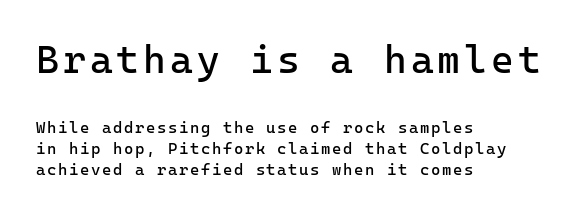
Q: Is the text bold? A: No.
Q: Is the text italic (slanted)? A: No, it is upright.
Q: Is the typeface a serif or a sans-serif typeface? A: Sans-serif.
Q: Is the text underlined? A: No.
Q: How is the paragraph aligned? A: Left-aligned.
Q: Is the spacing between lines tight, normal or loose? A: Normal.
Q: Which block of text is set in a larger size, the first (top) or the second (bottom)? A: The first (top) one.
Q: Width (condensed, normal, or wide)? A: Normal.
Q: Stroke contrast? A: Low.
Q: x-height? A: Medium.
